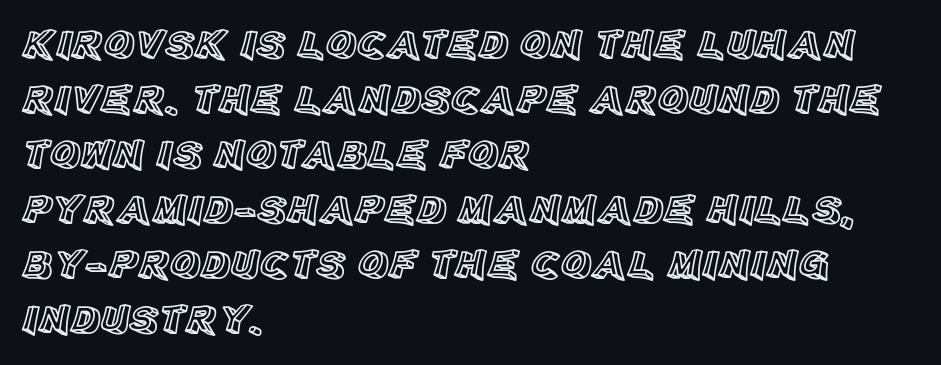
Q: Is the text italic (slanted)? A: Yes.
Q: Is the text underlined? A: No.
Q: How is the paragraph aligned? A: Left-aligned.
Q: Is the spacing between letters normal or unusually wide? A: Normal.
Q: Is the spacing between lines tight, normal or loose? A: Normal.
Q: Width (condensed, normal, or wide)? A: Normal.
Q: x-height? A: Large.
Q: Monospaced? A: No.
